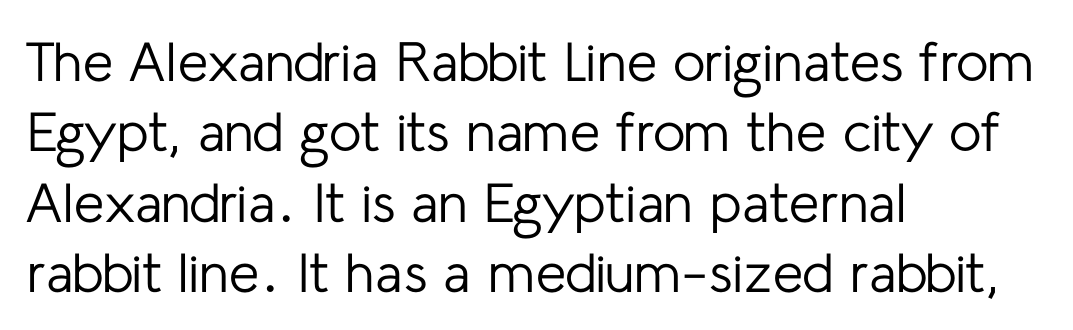
The words here are not underlined. Rendered with straight, roman letterforms. No heavy texture on the line: the type isn't bold. The rendering keeps characters at their native spacing.
